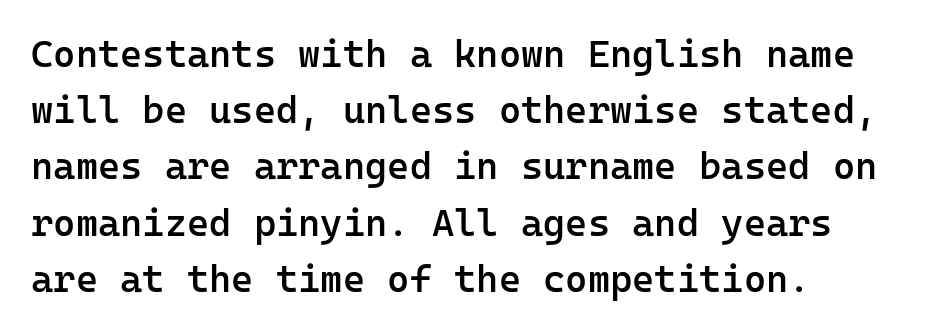
A sans-serif font was chosen for this passage. Bold? Not quite — semibold, heavier than regular but stopping short. Only glyphs here, with clear space below each row. Quick note: interline space is typical. A typesetter would mark this as roman, not italic. The passage shown has conventional tracking throughout.
